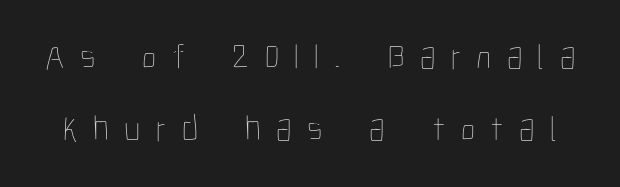
{"italic": "no", "bold": "no", "weight": "thin", "width": "condensed", "stroke_contrast": "low", "x_height": "medium", "monospaced": "no", "underline": "no", "line_spacing": "loose", "line_spacing_ratio": 2.0, "letter_spacing": "wide", "letter_spacing_em": 0.43, "glyph_px": 36}
